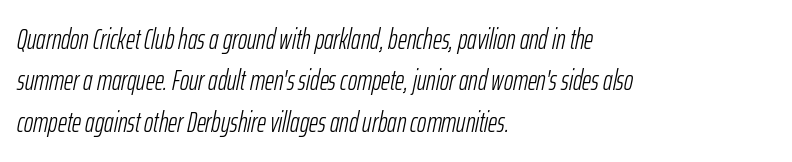
{"italic": "yes", "lean": "right", "slant_degrees": 12, "bold": "no", "weight": "light", "width": "condensed", "stroke_contrast": "low", "x_height": "medium", "monospaced": "no", "underline": "no", "align": "left", "line_spacing": "normal", "line_spacing_ratio": 1.48, "letter_spacing": "normal", "letter_spacing_em": 0.0, "glyph_px": 28}
